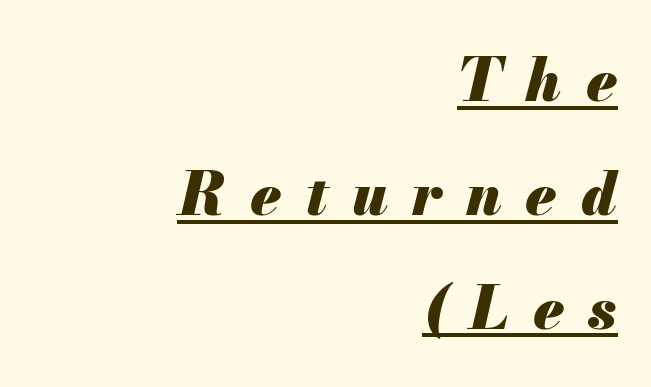
The image shows 59 px heavy type, italic (leaning right); set right-aligned, loose line spacing (1.93x), unusually wide letter spacing (+0.41 em), underlined; medium stroke contrast and a small x-height.
